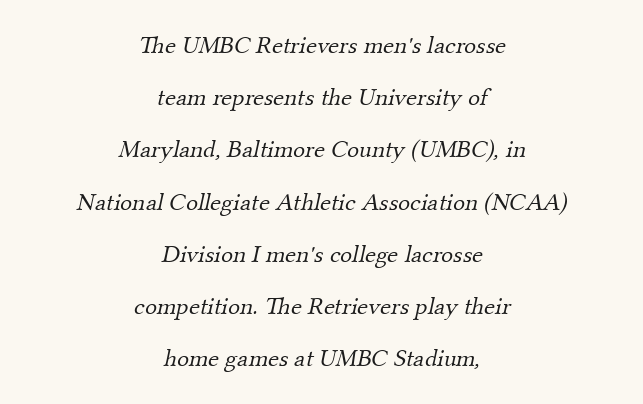
On a weight scale, this lands at 450 or below. Interline gaps are noticeably wide in this sample. Is the block centered? Yes — each line is placed symmetrically about the middle. Is the letter spacing exaggerated? No — it looks like the ordinary default.
